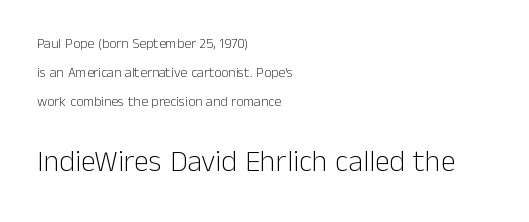
The image shows 30 px light sans-serif type, upright; set left-aligned, loose line spacing (2.06x), normal letter spacing, not underlined; the second (bottom) block is 2.14x larger; low stroke contrast and a medium x-height.
